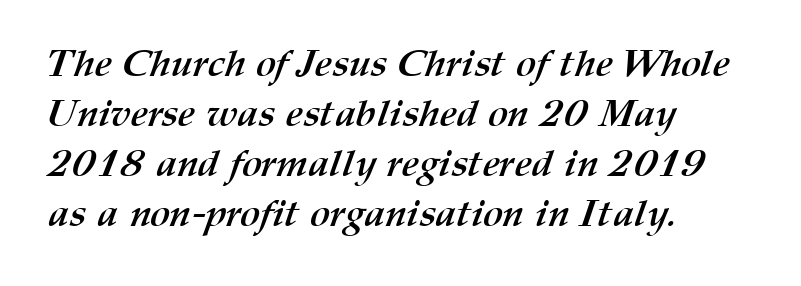
A typesetter would call this proportional, since set widths differ per character. Nothing unusual about the tracking: characters are spaced as the font intends. Every row of glyphs begins at an identical x-position on the left. A full-strength bold gives these letters their thick strokes. Descender tails drop into unmarked territory. Is there much room between lines? A standard amount, neither cramped nor airy.
